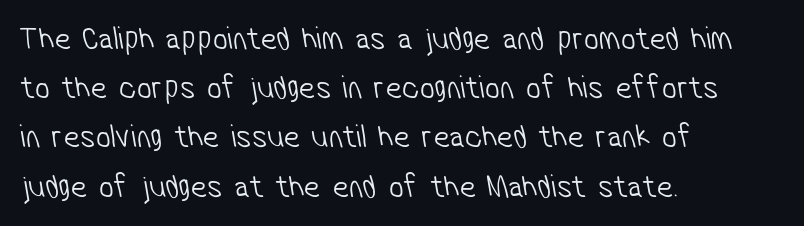
What's the leading like? Ordinary, nothing unusual. The designer went with a sans here, leaving each stem footless. Here the designer chose a conventional face with non-uniform glyph widths. How are the letters spaced? Ordinarily, with no added tracking. The passage is arranged the way most books set body copy — flush left. Weight: not bold — regular or lighter.
